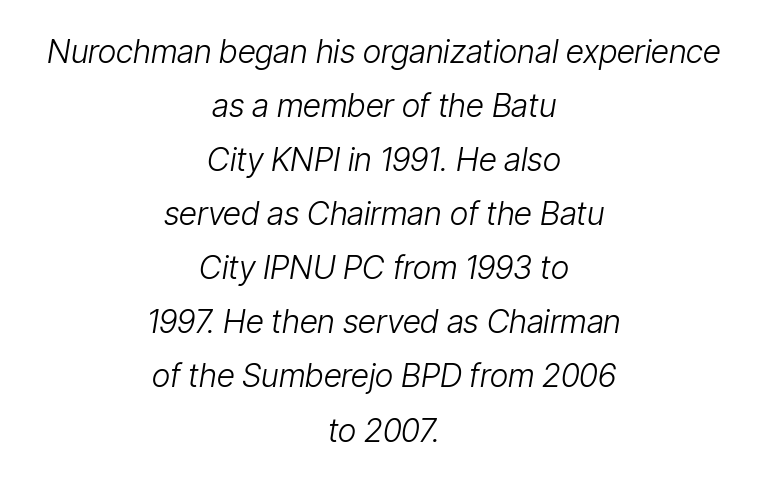
The image shows 32 px light, condensed type, italic (leaning right); set centered, normal line spacing (1.69x), normal letter spacing, not underlined; low stroke contrast and a medium x-height.
